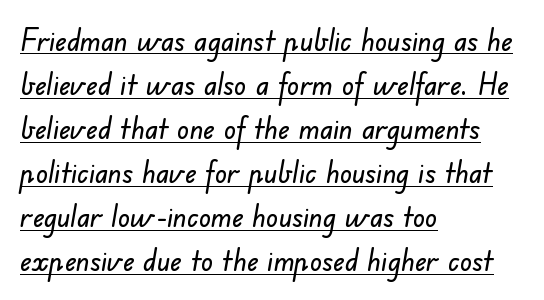
The image shows 30 px sans-serif type; set left-aligned, normal line spacing (1.47x), normal letter spacing, underlined; low stroke contrast and a small x-height.
